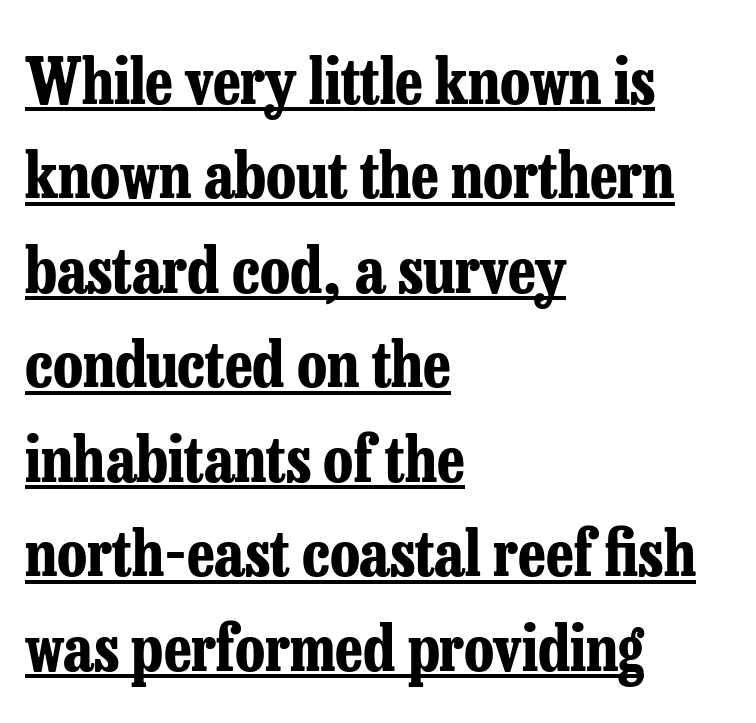
Q: Is the text bold? A: Yes.
Q: Is the text italic (slanted)? A: No, it is upright.
Q: Is the typeface a serif or a sans-serif typeface? A: Serif.
Q: Is the text underlined? A: Yes.
Q: How is the paragraph aligned? A: Left-aligned.
Q: Is the spacing between letters normal or unusually wide? A: Normal.
Q: Is the spacing between lines tight, normal or loose? A: Normal.
Q: Width (condensed, normal, or wide)? A: Condensed.
Q: Stroke contrast? A: Low.
Q: x-height? A: Medium.
Q: Monospaced? A: No.
